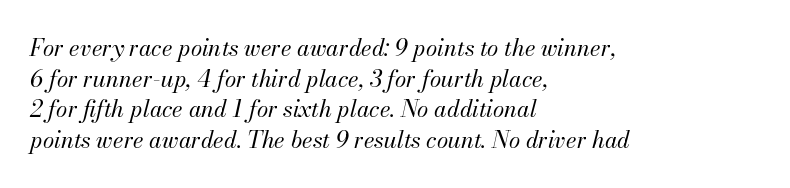
The image shows 23 px text type, italic (leaning right); set left-aligned, normal line spacing (1.33x), normal letter spacing, not underlined.
